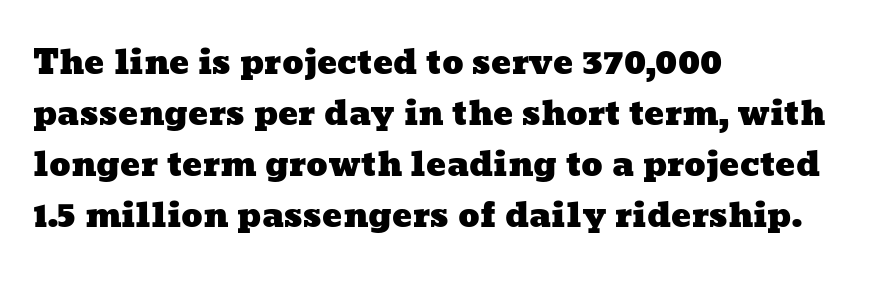
The image shows 33 px wide type; set left-aligned, normal line spacing (1.55x), normal letter spacing, not underlined; low stroke contrast and a medium x-height.
